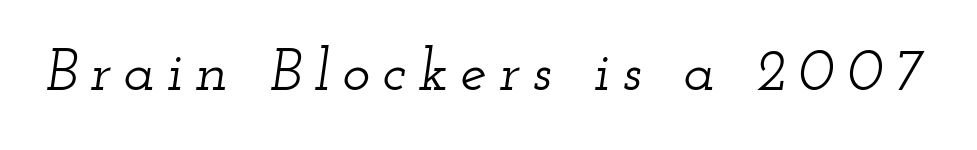
The image shows 59 px wide serif type, italic (leaning right); set unusually wide letter spacing (+0.21 em), not underlined; low stroke contrast and a small x-height.
